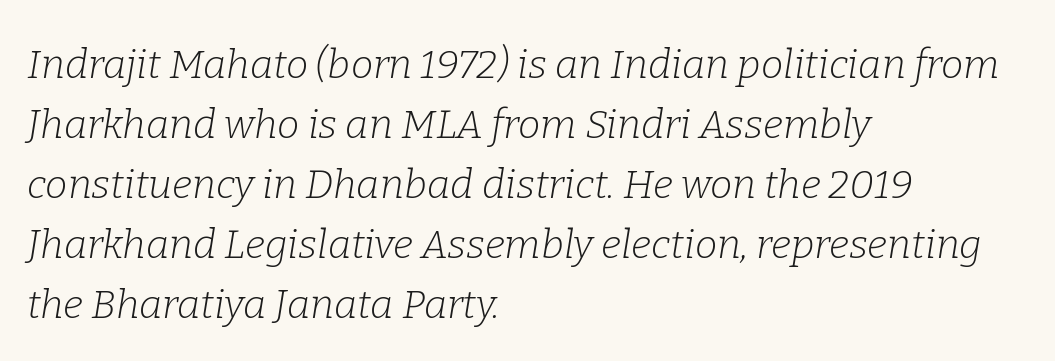
Look at the tracking — it's just the regular setting, nothing added. Rendered with sloped, italic letterforms. The glyphs in this specimen are seriffed. Regular leading.
